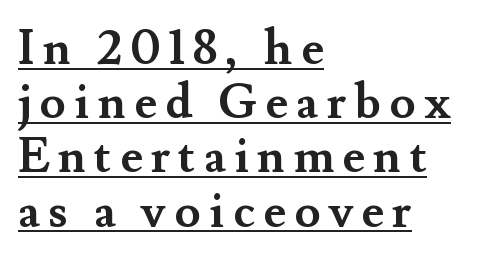
Q: Is the text bold? A: Yes.
Q: Is the text italic (slanted)? A: No, it is upright.
Q: Is the typeface a serif or a sans-serif typeface? A: Serif.
Q: Is the text underlined? A: Yes.
Q: How is the paragraph aligned? A: Left-aligned.
Q: Is the spacing between lines tight, normal or loose? A: Tight.
Q: Width (condensed, normal, or wide)? A: Normal.
Q: Stroke contrast? A: Medium.
Q: x-height? A: Small.
Q: Monospaced? A: No.
